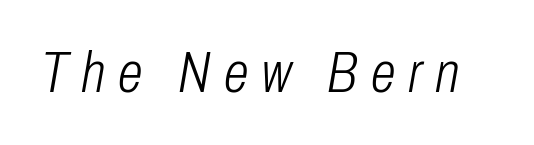
The image shows 57 px light, condensed type, italic (leaning right); set unusually wide letter spacing (+0.23 em), not underlined; low stroke contrast and a medium x-height.
